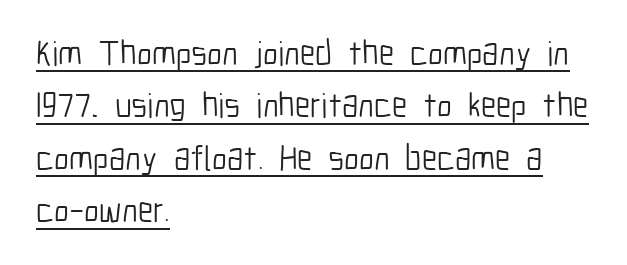
Descenders here cross a horizontal rule under the line. These lines are rendered in a variable-pitch font. No extra ink here — the face is not bold. Vertical strokes here are truly vertical. Each letter's strokes conclude bluntly, with no projecting serifs.
